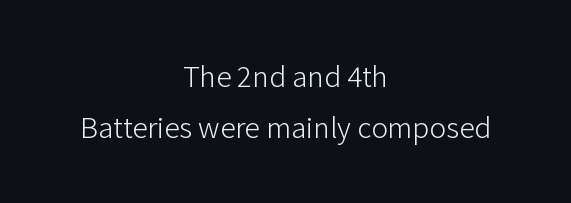
{"serif": "no", "italic": "no", "bold": "no", "weight": "light", "width": "normal", "stroke_contrast": "low", "x_height": "medium", "monospaced": "no", "underline": "no", "align": "center", "line_spacing": "normal", "line_spacing_ratio": 1.65, "letter_spacing": "normal", "letter_spacing_em": 0.0, "glyph_px": 31}
